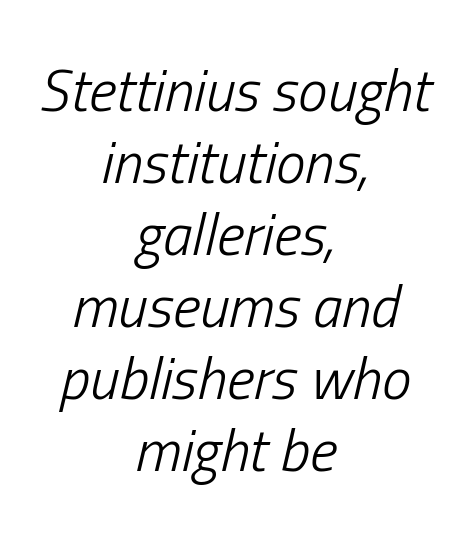
Q: Is the text bold? A: No.
Q: Is the text italic (slanted)? A: Yes, it leans right by about 13 degrees.
Q: Is the text underlined? A: No.
Q: How is the paragraph aligned? A: Centered.
Q: Is the spacing between letters normal or unusually wide? A: Normal.
Q: Width (condensed, normal, or wide)? A: Condensed.
Q: Stroke contrast? A: Low.
Q: x-height? A: Medium.
Q: Monospaced? A: No.
